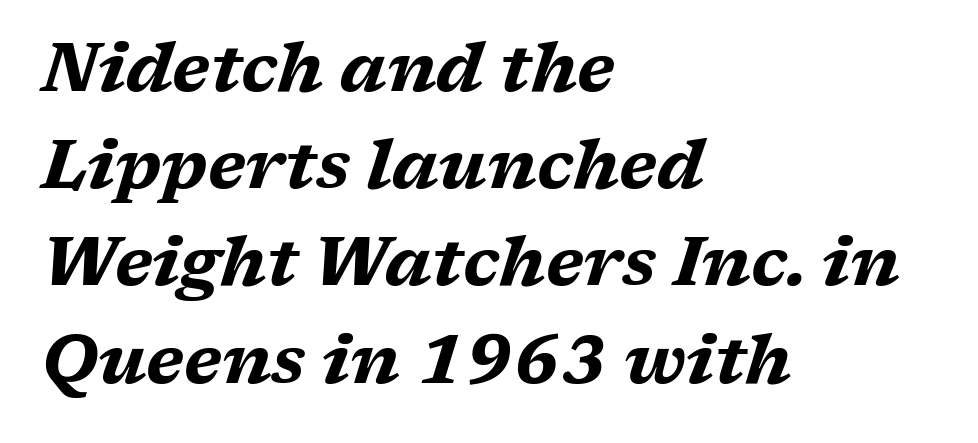
{"italic": "yes", "lean": "right", "slant_degrees": 17, "bold": "yes", "weight": "bold", "width": "wide", "stroke_contrast": "medium", "x_height": "medium", "monospaced": "no", "underline": "no", "align": "left", "line_spacing": "normal", "line_spacing_ratio": 1.43, "letter_spacing": "normal", "letter_spacing_em": 0.0, "glyph_px": 68}
